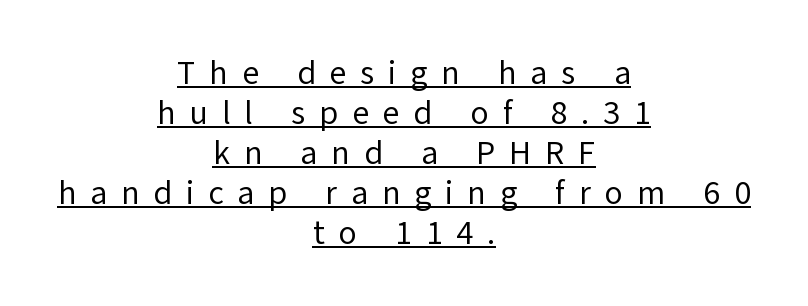
Q: Is the text bold? A: No.
Q: Is the text italic (slanted)? A: No, it is upright.
Q: Is the typeface a serif or a sans-serif typeface? A: Sans-serif.
Q: Is the text underlined? A: Yes.
Q: How is the paragraph aligned? A: Centered.
Q: Is the spacing between letters normal or unusually wide? A: Unusually wide.
Q: Width (condensed, normal, or wide)? A: Normal.
Q: Stroke contrast? A: Low.
Q: x-height? A: Medium.
Q: Monospaced? A: No.
